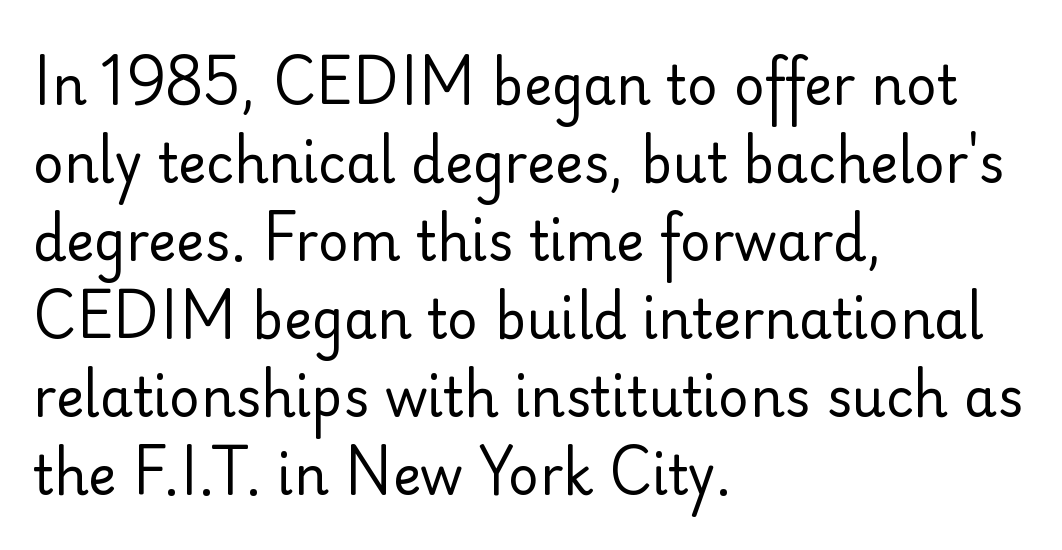
{"serif": "no", "italic": "no", "bold": "no", "weight": "regular", "width": "normal", "stroke_contrast": "low", "x_height": "small", "monospaced": "no", "underline": "no", "align": "left", "line_spacing": "normal", "line_spacing_ratio": 1.47, "letter_spacing": "normal", "letter_spacing_em": 0.0, "glyph_px": 53}
